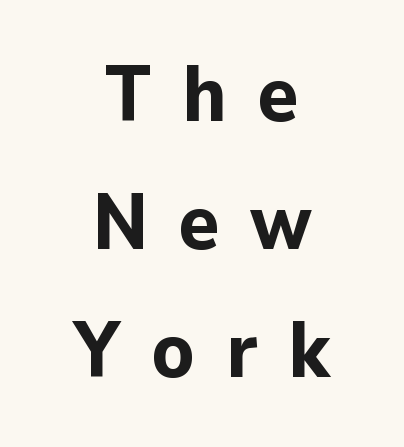
The image shows 78 px bold sans-serif type, upright; set centered, normal line spacing (1.64x), unusually wide letter spacing (+0.39 em), not underlined; low stroke contrast and a medium x-height.
